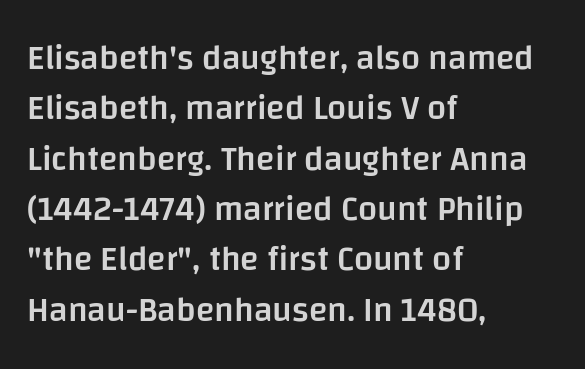
The letters advance in unequal steps, a hallmark of proportional type. The passage is arranged the way most books set body copy — flush left. This sample uses an upright cut, with every glyph sitting square on the baseline. Spacing between characters is what you'd get straight out of the box.
